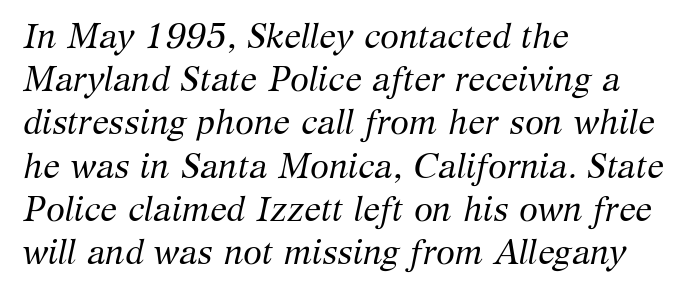
The image shows 34 px regular-weight serif type, italic (leaning right); set left-aligned, normal line spacing (1.27x), normal letter spacing, not underlined; medium stroke contrast and a medium x-height.
